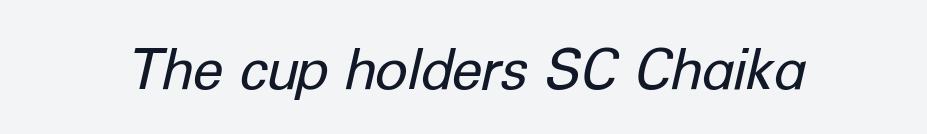
{"italic": "yes", "lean": "right", "slant_degrees": 12, "bold": "no", "weight": "regular", "width": "normal", "stroke_contrast": "low", "x_height": "medium", "monospaced": "no", "underline": "no", "letter_spacing": "normal", "letter_spacing_em": 0.0, "glyph_px": 56}
